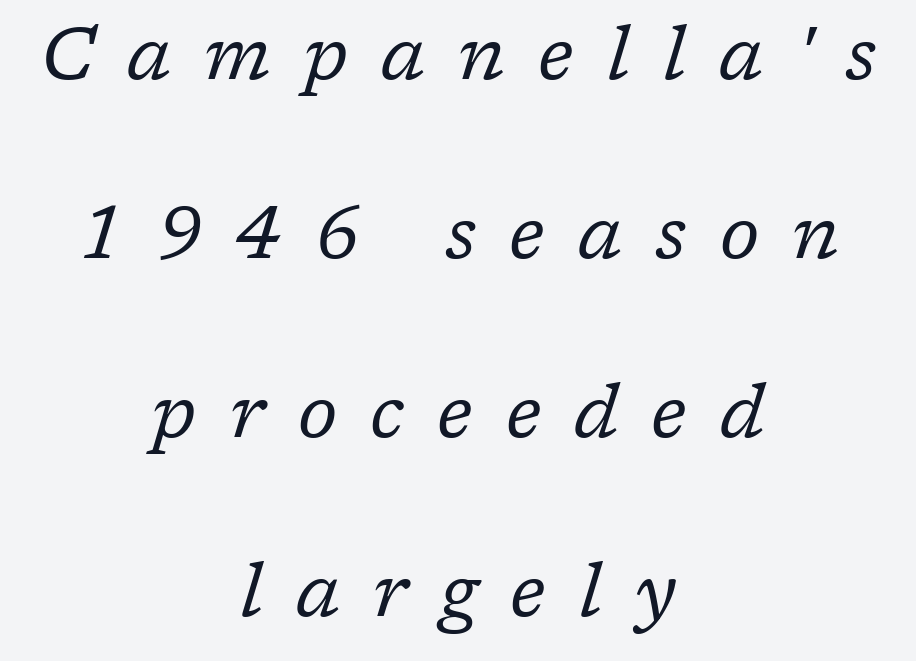
{"serif": "yes", "italic": "yes", "lean": "right", "slant_degrees": 17, "bold": "no", "weight": "regular", "width": "normal", "stroke_contrast": "low", "x_height": "medium", "monospaced": "no", "underline": "no", "align": "center", "line_spacing": "loose", "line_spacing_ratio": 2.42, "letter_spacing": "wide", "letter_spacing_em": 0.45, "glyph_px": 74}
